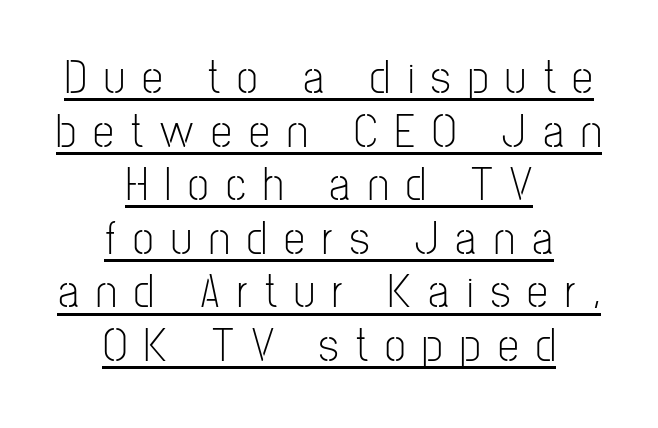
Q: Is the text bold? A: No.
Q: Is the text italic (slanted)? A: No, it is upright.
Q: Is the typeface a serif or a sans-serif typeface? A: Sans-serif.
Q: Is the text underlined? A: Yes.
Q: How is the paragraph aligned? A: Centered.
Q: Is the spacing between letters normal or unusually wide? A: Unusually wide.
Q: Is the spacing between lines tight, normal or loose? A: Tight.
Q: Width (condensed, normal, or wide)? A: Condensed.
Q: Stroke contrast? A: Low.
Q: x-height? A: Medium.
Q: Monospaced? A: No.
